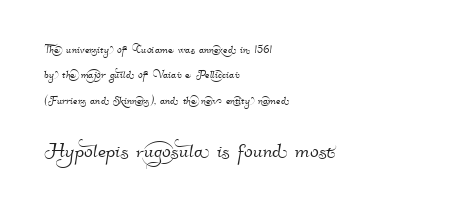
The image shows 26 px text type; set left-aligned, line spacing 1.82x, normal letter spacing, not underlined; the second (bottom) block is 1.86x larger.
